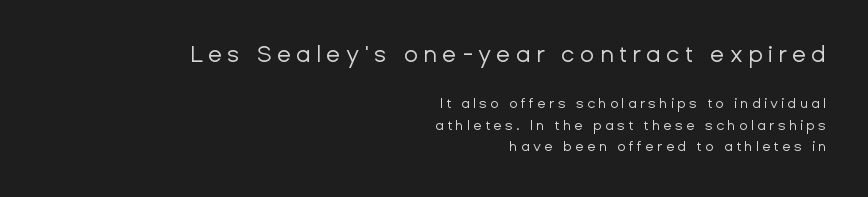
The image shows 23 px text type, upright; set right-aligned, normal line spacing (1.55x), unusually wide letter spacing (+0.23 em), not underlined; the first (top) block is 1.64x larger.
